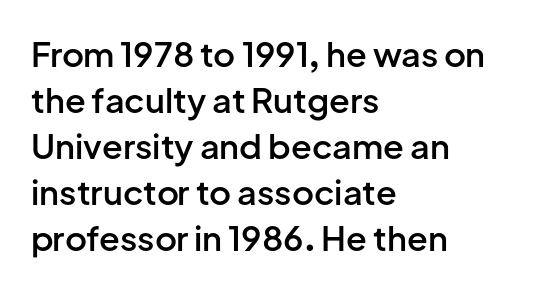
The lines are quadded left. Underline: absent. Is the letter spacing exaggerated? No — it looks like the ordinary default. The axis of the letterforms is exactly vertical.
